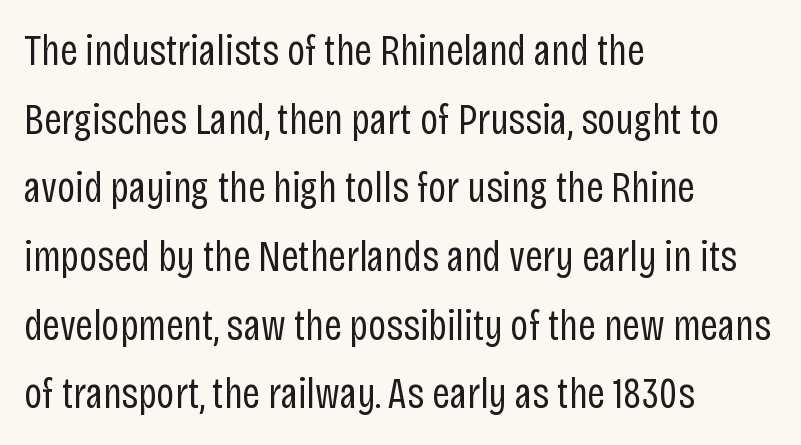
Is the block centered? No — it sits flush against the left margin. Honestly, the row spacing looks completely unremarkable. A typesetter would label this face a sans. This rendering leaves character spacing at its baseline value.
